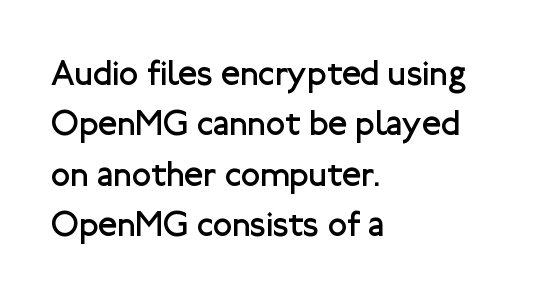
Q: Is the text bold? A: No.
Q: Is the text italic (slanted)? A: No, it is upright.
Q: Is the typeface a serif or a sans-serif typeface? A: Sans-serif.
Q: Is the text underlined? A: No.
Q: How is the paragraph aligned? A: Left-aligned.
Q: Is the spacing between letters normal or unusually wide? A: Normal.
Q: Is the spacing between lines tight, normal or loose? A: Normal.
Q: Width (condensed, normal, or wide)? A: Normal.
Q: Stroke contrast? A: Low.
Q: x-height? A: Medium.
Q: Monospaced? A: No.
